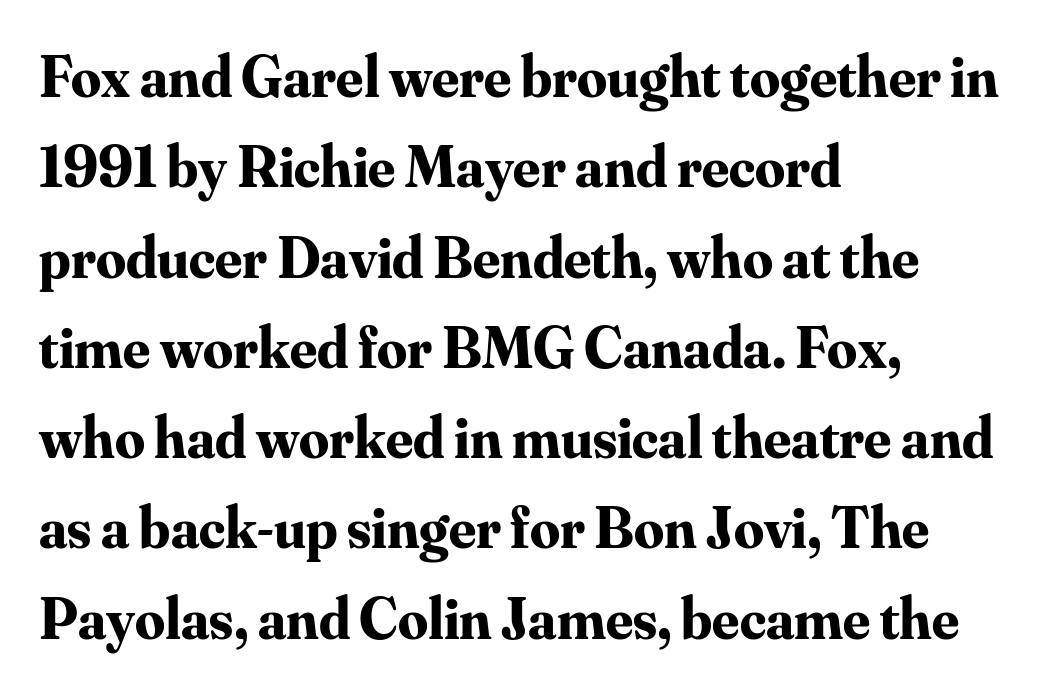
Think of a printed novel: that variable character pitch is what you see here. One glance says typical: line gaps are just what's usual. Nobody drew a line under any word here. If you drew a line through each stem, it would be perfectly vertical.
